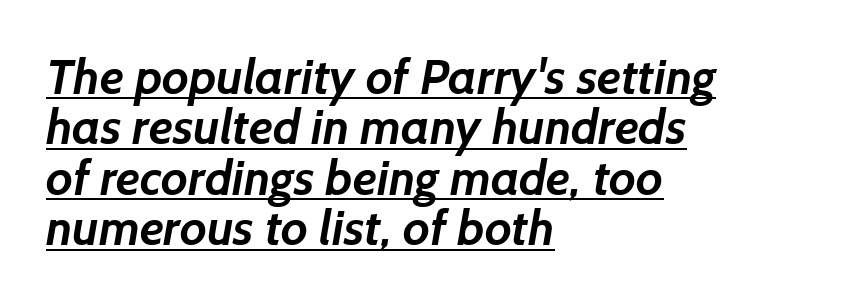
The paragraph shown leans on its left margin. Between one letter and the next there's only the usual sliver of space. No feet cap the strokes, marking this as sans-serif type. This is heavy type, rendered in bold.
